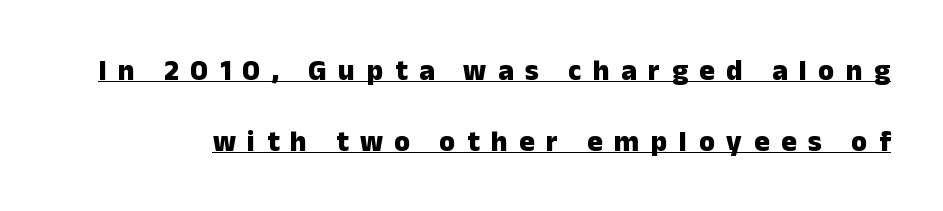
{"serif": "no", "italic": "no", "bold": "yes", "weight": "heavy", "width": "normal", "stroke_contrast": "low", "x_height": "medium", "monospaced": "no", "underline": "yes", "line_spacing": "loose", "line_spacing_ratio": 2.45, "letter_spacing": "wide", "letter_spacing_em": 0.4, "glyph_px": 29}
